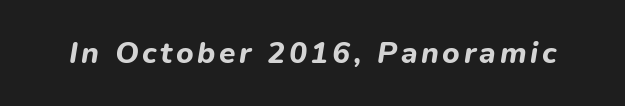
{"italic": "yes", "lean": "right", "slant_degrees": 9, "bold": "yes", "weight": "bold", "width": "normal", "stroke_contrast": "low", "x_height": "medium", "monospaced": "no", "underline": "no", "glyph_px": 30}
